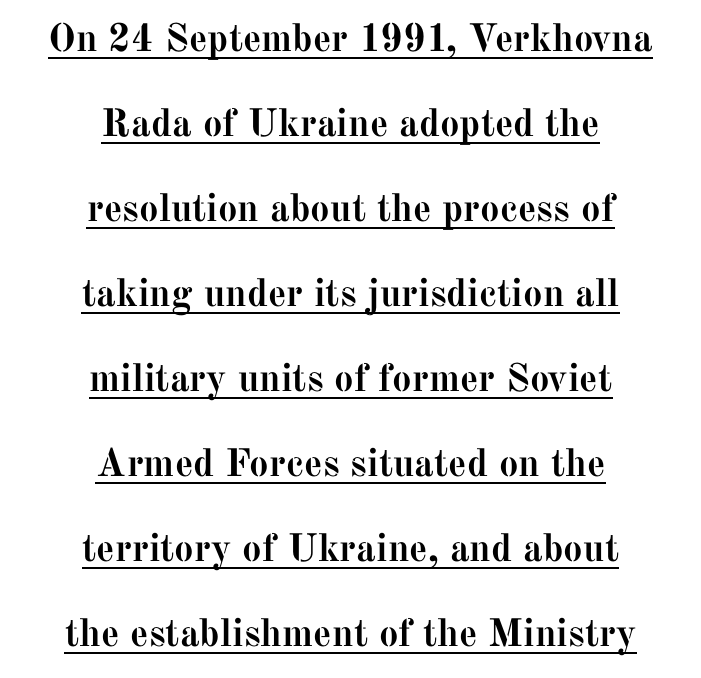
The image shows 39 px semibold serif type, upright; set centered, loose line spacing (2.18x), normal letter spacing, underlined; medium stroke contrast and a medium x-height.
